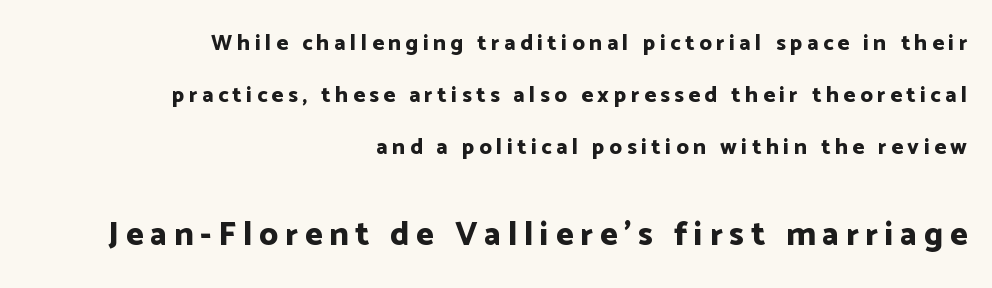
Reading down the column, the eye jumps a long way to each next line. Posture: vertical. In this sample the second text group is rendered at the bigger scale. The space directly below the letters is spotless. Caption: multi-line text, flush right, ragged left.
